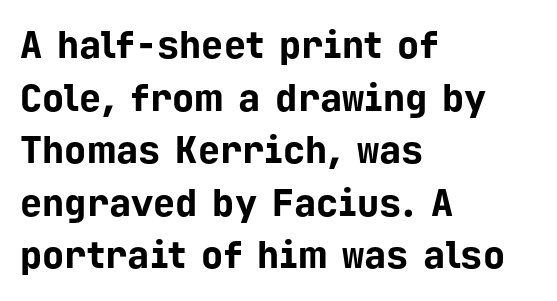
The image shows 37 px bold sans-serif type, upright, monospaced; set left-aligned, normal line spacing (1.42x), normal letter spacing, not underlined; low stroke contrast and a medium x-height.
